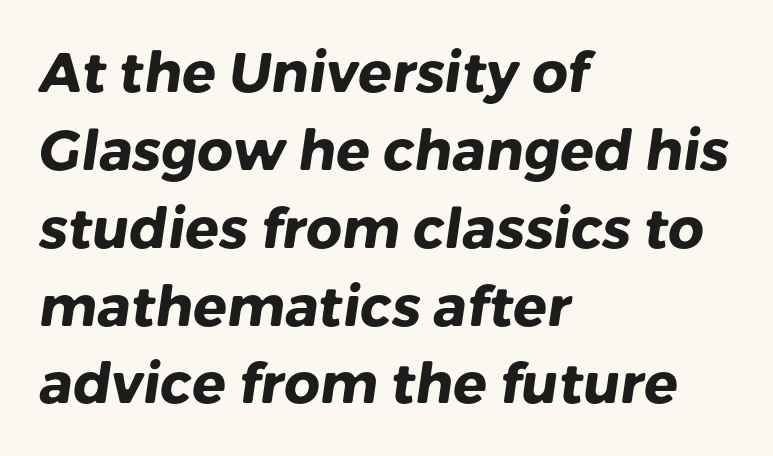
Q: Is the text bold? A: Yes.
Q: Is the typeface a serif or a sans-serif typeface? A: Sans-serif.
Q: Is the text underlined? A: No.
Q: How is the paragraph aligned? A: Left-aligned.
Q: Is the spacing between letters normal or unusually wide? A: Normal.
Q: Is the spacing between lines tight, normal or loose? A: Normal.
Q: Width (condensed, normal, or wide)? A: Normal.
Q: Stroke contrast? A: Low.
Q: x-height? A: Medium.
Q: Monospaced? A: No.
